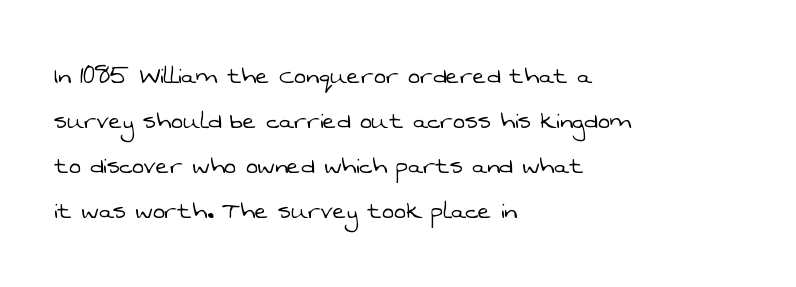
{"serif": "no", "bold": "no", "weight": "light", "width": "normal", "stroke_contrast": "low", "x_height": "medium", "monospaced": "no", "underline": "no", "align": "left", "line_spacing": "normal", "line_spacing_ratio": 1.55, "letter_spacing": "normal", "letter_spacing_em": 0.0, "glyph_px": 29}
